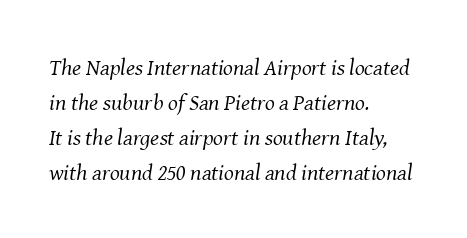
{"italic": "yes", "lean": "right", "slant_degrees": 8, "bold": "no", "underline": "no", "align": "left", "line_spacing": "normal", "line_spacing_ratio": 1.52, "letter_spacing": "normal", "letter_spacing_em": 0.0, "glyph_px": 23}
